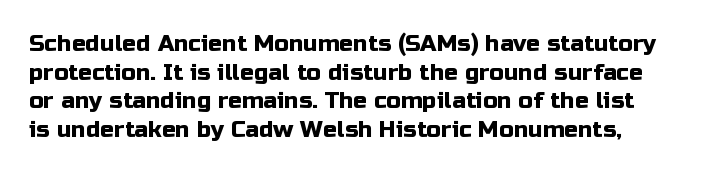
No extra tracking has been applied to these lines. The string is rendered with underlining switched off. If you drew a line through each stem, it would be perfectly vertical.
